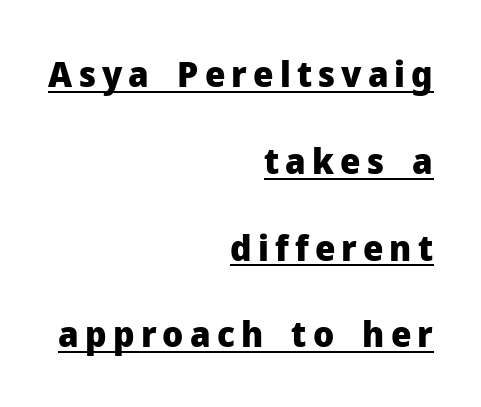
{"serif": "no", "italic": "no", "bold": "yes", "weight": "heavy", "width": "normal", "stroke_contrast": "low", "x_height": "medium", "monospaced": "no", "underline": "yes", "align": "right", "line_spacing": "loose", "line_spacing_ratio": 2.41, "glyph_px": 36}
